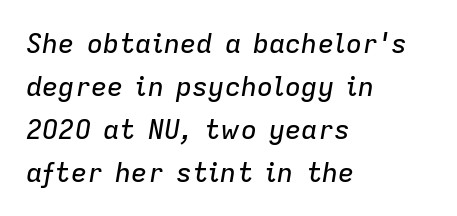
Descender tails drop into unmarked territory. This rendering leaves character spacing at its baseline value. Which margin do the lines hug? The left one — the right edge is uneven. Leading: standard. These lines were composed using italics.
